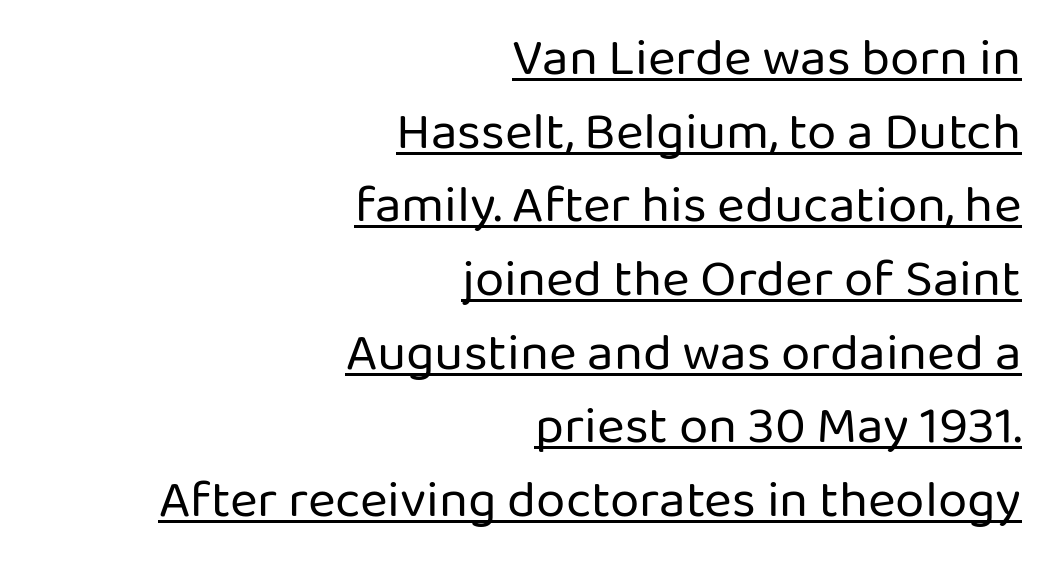
Notice how the stems are strictly vertical — no italics here. Stroke mass is kept to a normal reading level or below. Character widths vary here, with narrow letters taking less room than wide ones. Quick note: underline on. In terms of letterspacing, this is plain default setting.
